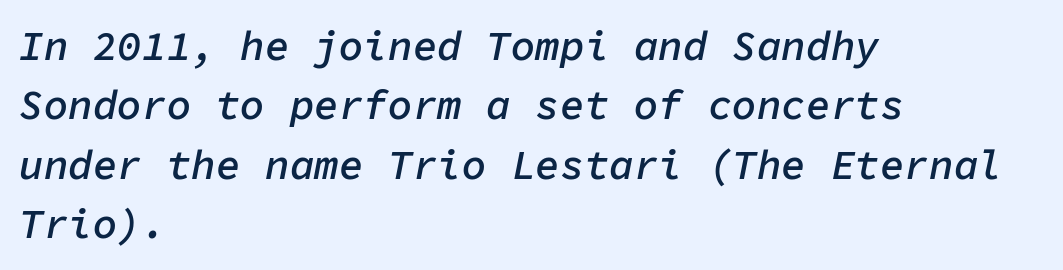
Q: Is the text bold? A: Semi-bold.
Q: Is the text italic (slanted)? A: Yes, it leans right by about 11 degrees.
Q: Is the text underlined? A: No.
Q: How is the paragraph aligned? A: Left-aligned.
Q: Is the spacing between letters normal or unusually wide? A: Normal.
Q: Is the spacing between lines tight, normal or loose? A: Normal.
Q: Width (condensed, normal, or wide)? A: Normal.
Q: Stroke contrast? A: Low.
Q: x-height? A: Medium.
Q: Monospaced? A: Yes.
